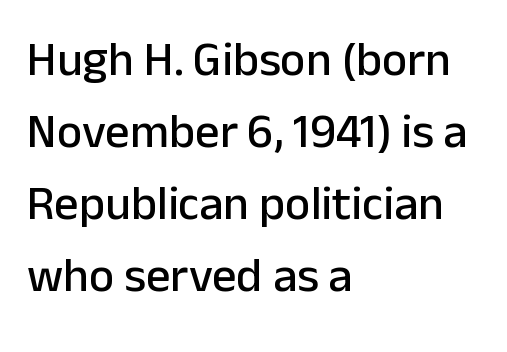
Underline: absent. Characters follow at the spacing the type designer built in. The block of text has a typical density, with ordinary space between rows. Note the varied advance widths — an 'i' is clearly narrower than an 'm'. In terms of letterform style, serifs are entirely absent. The passage is arranged the way most books set body copy — flush left.
